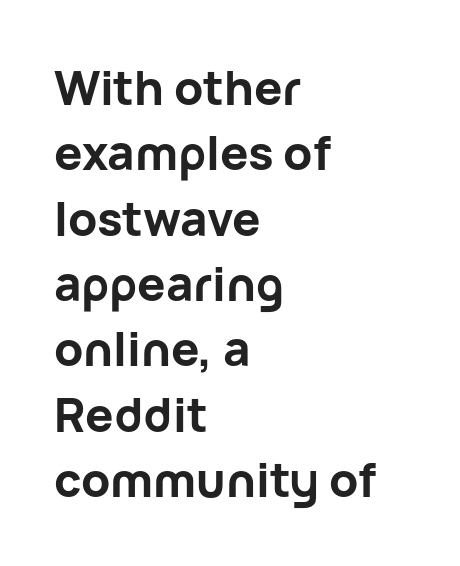
Q: Is the text bold? A: Yes.
Q: Is the text italic (slanted)? A: No, it is upright.
Q: Is the typeface a serif or a sans-serif typeface? A: Sans-serif.
Q: Is the text underlined? A: No.
Q: How is the paragraph aligned? A: Left-aligned.
Q: Is the spacing between letters normal or unusually wide? A: Normal.
Q: Is the spacing between lines tight, normal or loose? A: Normal.
Q: Width (condensed, normal, or wide)? A: Normal.
Q: Stroke contrast? A: Low.
Q: x-height? A: Medium.
Q: Monospaced? A: No.
